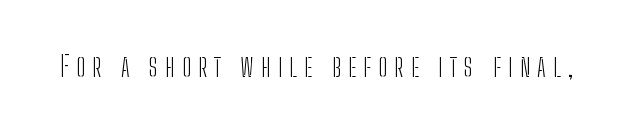
The image shows 28 px light, condensed sans-serif type, upright; set unusually wide letter spacing (+0.25 em), not underlined; low stroke contrast and a medium x-height.
